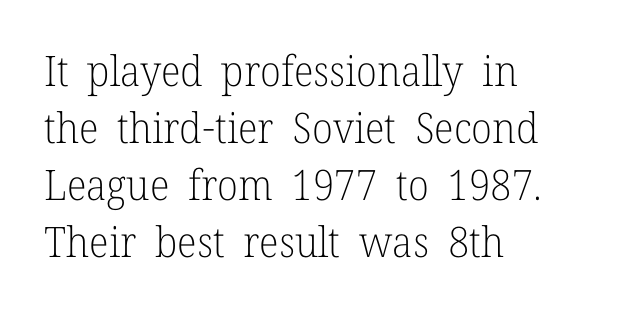
Q: Is the text bold? A: No.
Q: Is the text italic (slanted)? A: No, it is upright.
Q: Is the typeface a serif or a sans-serif typeface? A: Serif.
Q: Is the text underlined? A: No.
Q: How is the paragraph aligned? A: Left-aligned.
Q: Is the spacing between letters normal or unusually wide? A: Normal.
Q: Is the spacing between lines tight, normal or loose? A: Normal.
Q: Width (condensed, normal, or wide)? A: Normal.
Q: Stroke contrast? A: Low.
Q: x-height? A: Medium.
Q: Monospaced? A: No.
